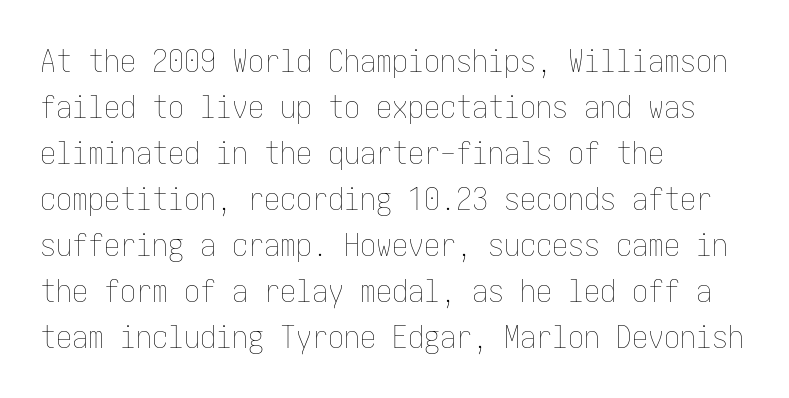
{"italic": "no", "bold": "no", "weight": "thin", "width": "condensed", "stroke_contrast": "low", "x_height": "medium", "underline": "no", "align": "left", "line_spacing": "normal", "line_spacing_ratio": 1.44, "letter_spacing": "normal", "letter_spacing_em": 0.0, "glyph_px": 32}
